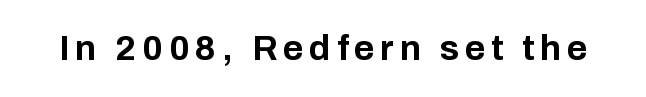
Unlike a traditional serif, this face leaves its strokes unadorned. This sample uses an upright cut, with every glyph sitting square on the baseline. A bare baseline throughout the passage. Do the characters align in a grid? No, the font is proportional. Bold? Absolutely — the strokes are thick and heavy.
